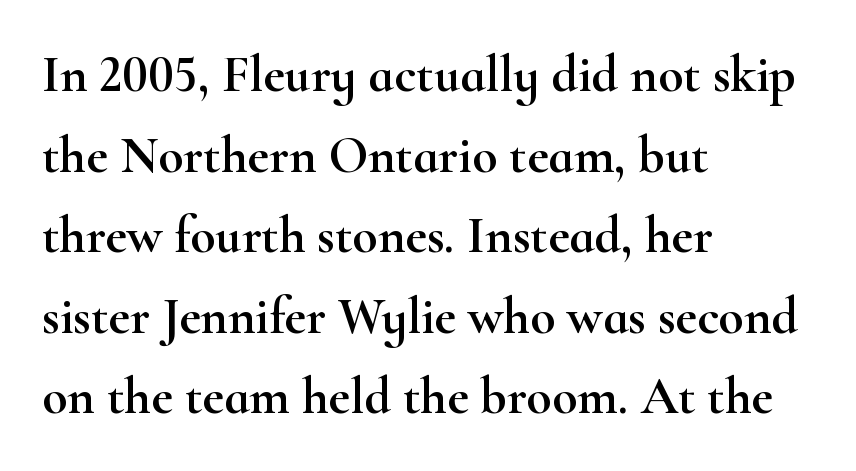
{"serif": "yes", "italic": "no", "width": "wide", "stroke_contrast": "high", "x_height": "small", "monospaced": "no", "underline": "no", "align": "left", "line_spacing": "normal", "line_spacing_ratio": 1.55, "letter_spacing": "normal", "letter_spacing_em": 0.0, "glyph_px": 52}
